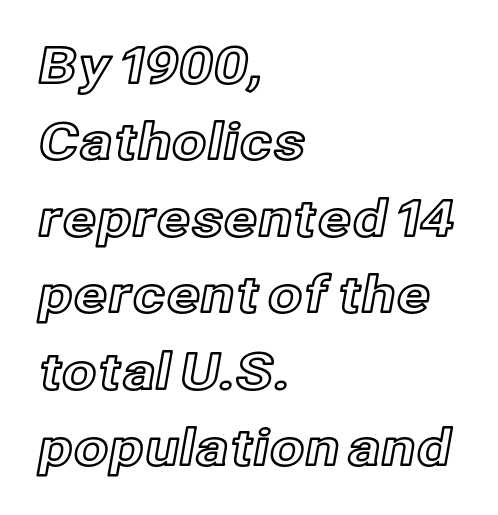
Each line starts at the same left margin while the right side varies. The type is set solid horizontally, with unmodified tracking. The string is rendered with underlining switched off. Think of a printed novel: that variable character pitch is what you see here.
